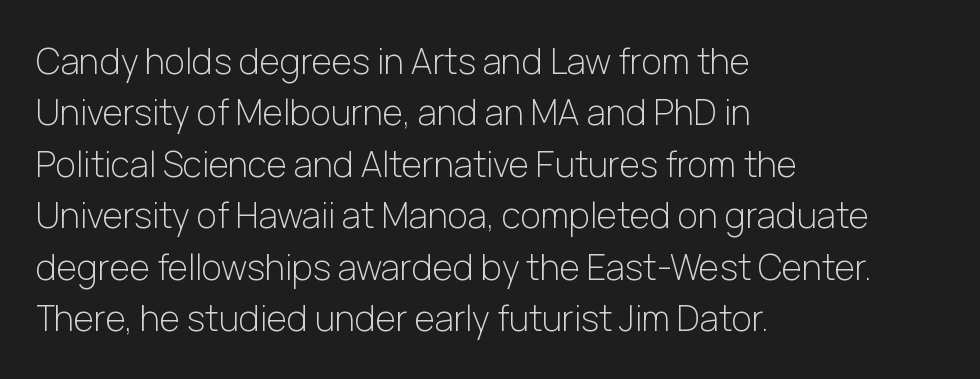
Q: Is the text bold? A: No.
Q: Is the text italic (slanted)? A: No, it is upright.
Q: Is the typeface a serif or a sans-serif typeface? A: Sans-serif.
Q: Is the text underlined? A: No.
Q: How is the paragraph aligned? A: Left-aligned.
Q: Is the spacing between letters normal or unusually wide? A: Normal.
Q: Is the spacing between lines tight, normal or loose? A: Normal.
Q: Width (condensed, normal, or wide)? A: Normal.
Q: Stroke contrast? A: Low.
Q: x-height? A: Medium.
Q: Monospaced? A: No.
